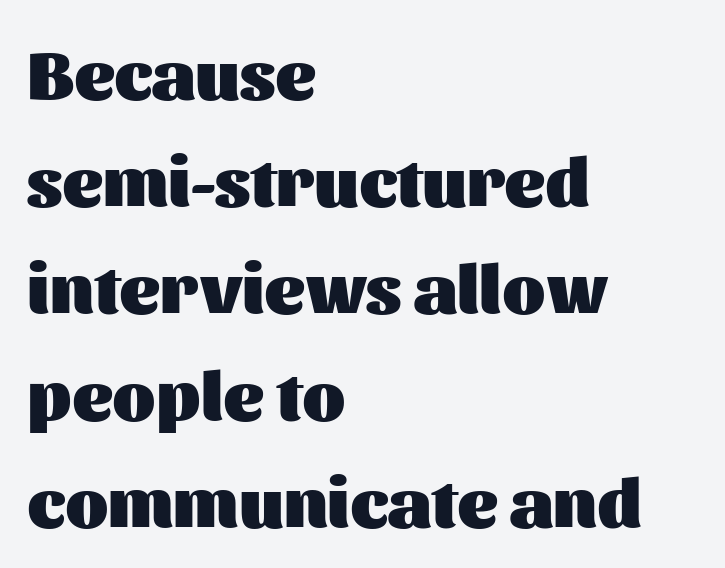
The image shows 70 px heavy sans-serif type, upright; set left-aligned, normal line spacing (1.53x), normal letter spacing, not underlined; medium stroke contrast and a medium x-height.
